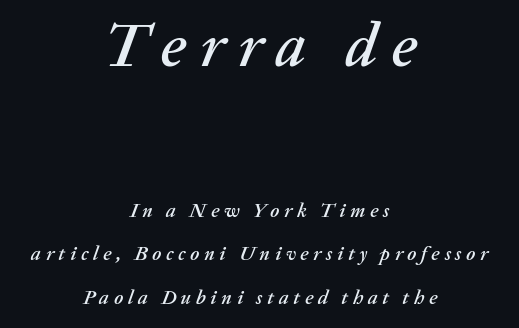
Slanted lettering throughout. Each word looks stretched out because of the extra space between its letters. Whoever set this made the first block the dominant, larger element. One glance says open: line gaps are wider than usual. In CSS terms this would be text-align: center.
